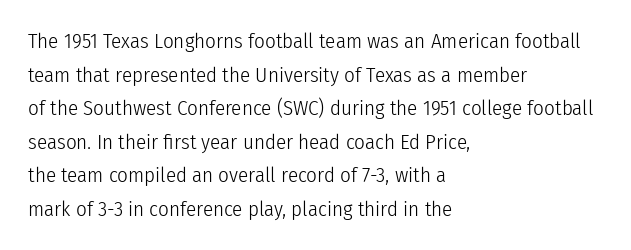
Q: Is the text bold? A: No.
Q: Is the text italic (slanted)? A: No, it is upright.
Q: Is the text underlined? A: No.
Q: How is the paragraph aligned? A: Left-aligned.
Q: Is the spacing between letters normal or unusually wide? A: Normal.
Q: Is the spacing between lines tight, normal or loose? A: Normal.
